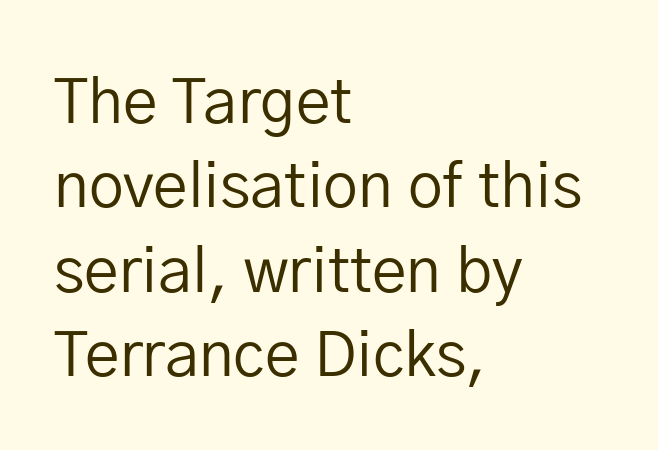
The image shows 62 px regular-weight sans-serif type, upright; set left-aligned, normal line spacing (1.36x), normal letter spacing, not underlined; low stroke contrast and a medium x-height.
